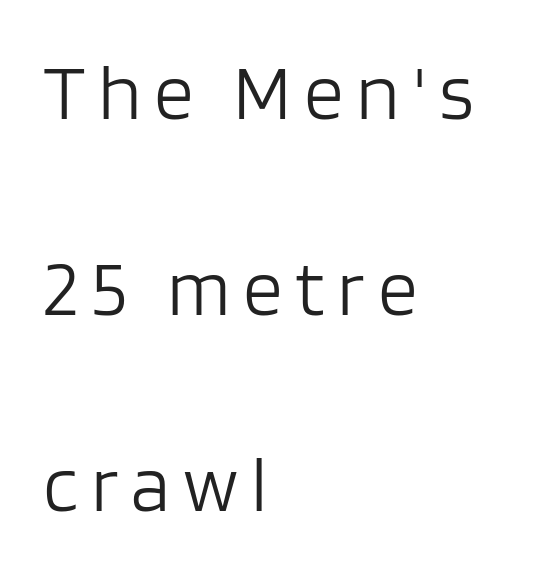
{"serif": "no", "italic": "no", "bold": "no", "weight": "light", "width": "normal", "stroke_contrast": "low", "x_height": "large", "monospaced": "no", "underline": "no", "align": "left", "line_spacing": "loose", "line_spacing_ratio": 2.48, "glyph_px": 79}
